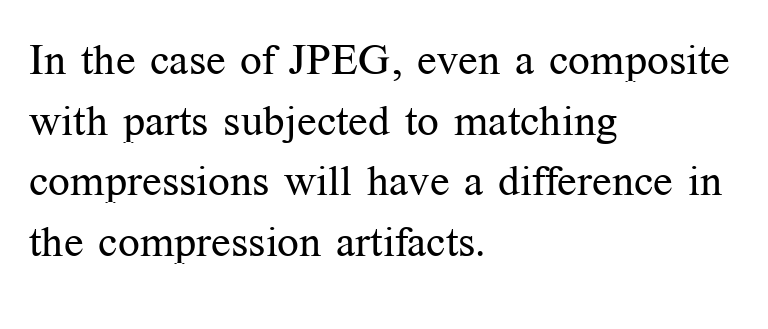
Stems and bowls with no extra thickness — not bold. The string is rendered with underlining switched off. Quick note: interline space is typical. The rendering uses natural spacing where letterforms have individual widths. Each letter's strokes conclude with small projecting serifs.
